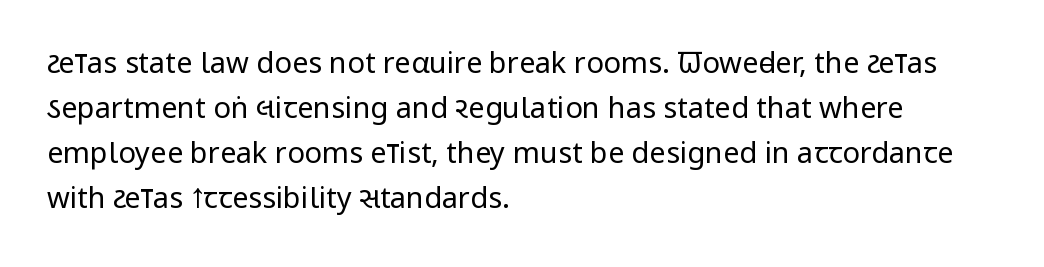
{"serif": "no", "italic": "no", "bold": "no", "weight": "regular", "width": "condensed", "stroke_contrast": "low", "x_height": "large", "monospaced": "no", "underline": "no", "align": "left", "line_spacing": "normal", "line_spacing_ratio": 1.55, "letter_spacing": "normal", "letter_spacing_em": 0.0, "glyph_px": 29}
